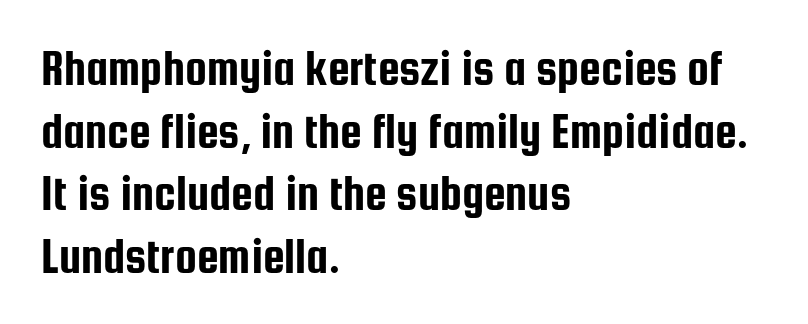
{"serif": "no", "italic": "no", "width": "condensed", "stroke_contrast": "low", "x_height": "medium", "monospaced": "no", "underline": "no", "align": "left", "line_spacing": "normal", "line_spacing_ratio": 1.28, "letter_spacing": "normal", "letter_spacing_em": 0.0, "glyph_px": 49}
